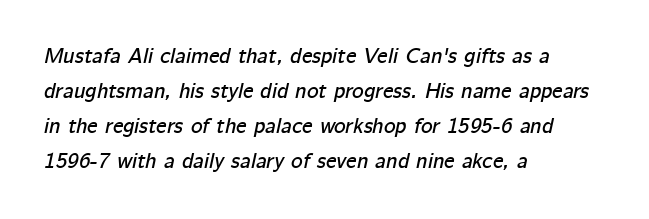
The image shows 22 px text type, italic (leaning right); set left-aligned, normal line spacing (1.59x), normal letter spacing, not underlined.
